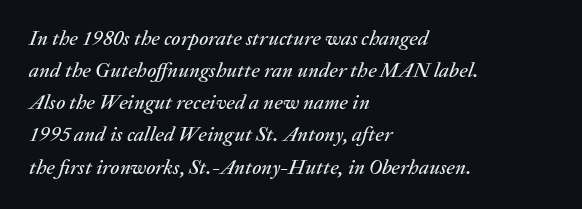
{"italic": "yes", "lean": "right", "slant_degrees": 20, "underline": "no", "align": "left", "line_spacing": "normal", "line_spacing_ratio": 1.53, "letter_spacing": "normal", "letter_spacing_em": 0.0, "glyph_px": 21}
